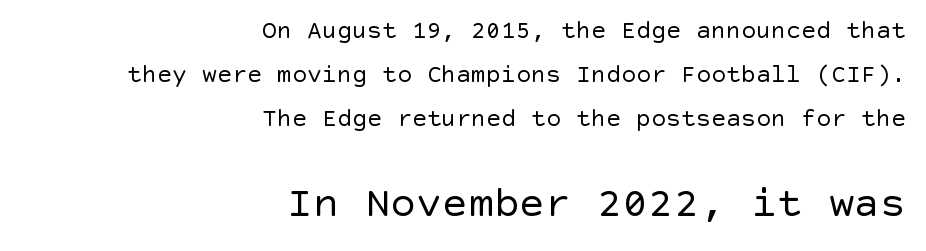
Caption: standard tracking, unaltered. Whoever set this made the second block the dominant, larger element. Grotesque or geometric, the face here clearly has no serifs. Underline: absent.
